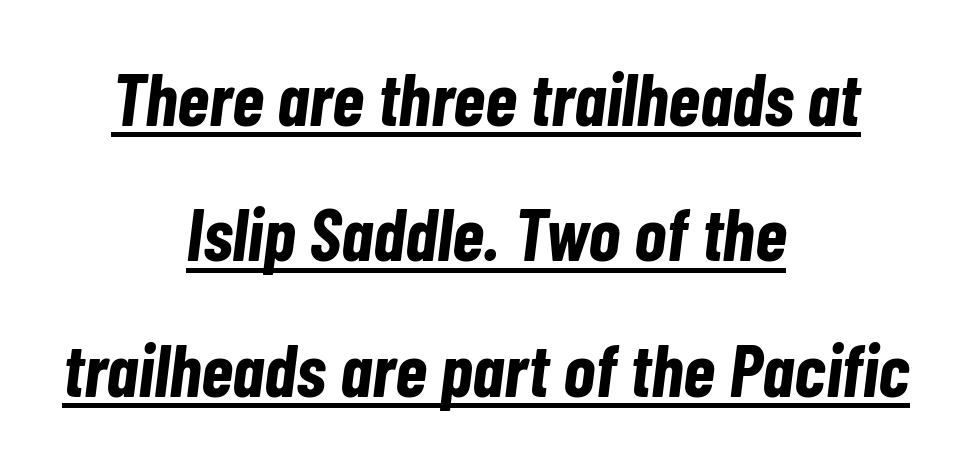
{"italic": "yes", "lean": "right", "slant_degrees": 7, "bold": "yes", "weight": "bold", "width": "condensed", "stroke_contrast": "low", "x_height": "medium", "monospaced": "no", "underline": "yes", "align": "center", "line_spacing_ratio": 1.83, "letter_spacing": "normal", "letter_spacing_em": 0.0, "glyph_px": 74}
